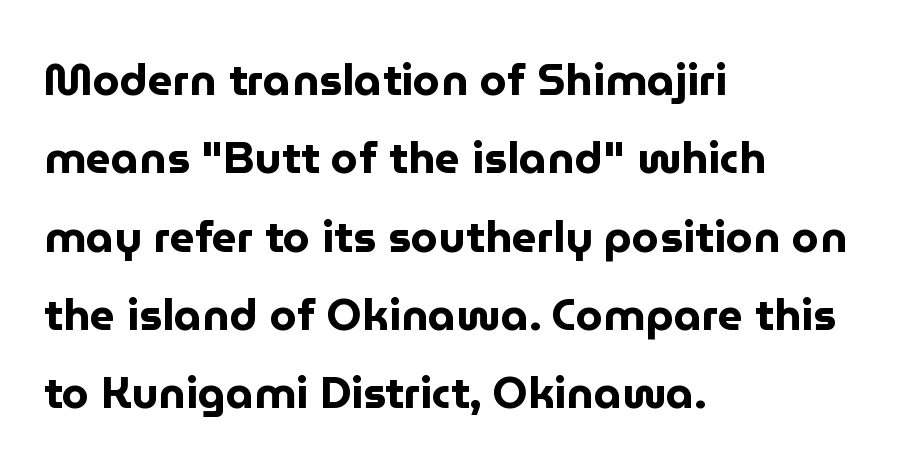
Q: Is the text bold? A: Yes.
Q: Is the text italic (slanted)? A: No, it is upright.
Q: Is the typeface a serif or a sans-serif typeface? A: Sans-serif.
Q: Is the text underlined? A: No.
Q: How is the paragraph aligned? A: Left-aligned.
Q: Is the spacing between letters normal or unusually wide? A: Normal.
Q: Width (condensed, normal, or wide)? A: Normal.
Q: Stroke contrast? A: Low.
Q: x-height? A: Medium.
Q: Monospaced? A: No.
